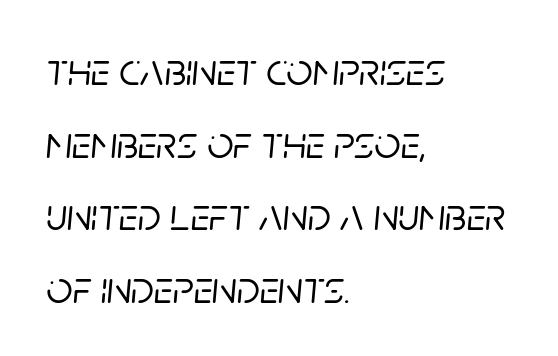
{"italic": "yes", "lean": "right", "slant_degrees": 5, "width": "normal", "stroke_contrast": "low", "x_height": "large", "monospaced": "no", "underline": "no", "align": "left", "line_spacing": "normal", "line_spacing_ratio": 1.58, "letter_spacing": "normal", "letter_spacing_em": 0.0, "glyph_px": 46}
